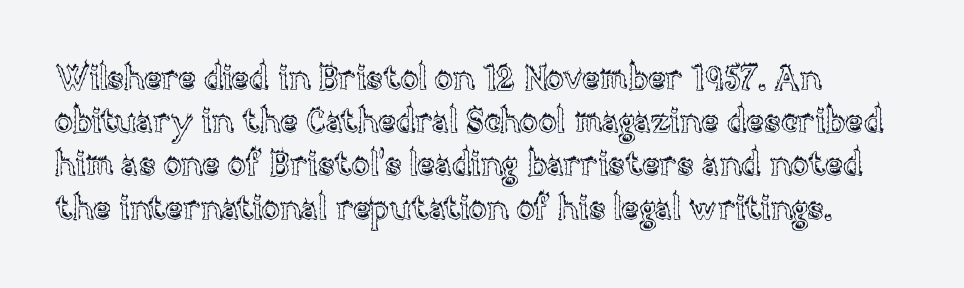
The image shows 34 px text type, upright; set left-aligned, normal line spacing (1.27x), normal letter spacing, not underlined; a large x-height.
